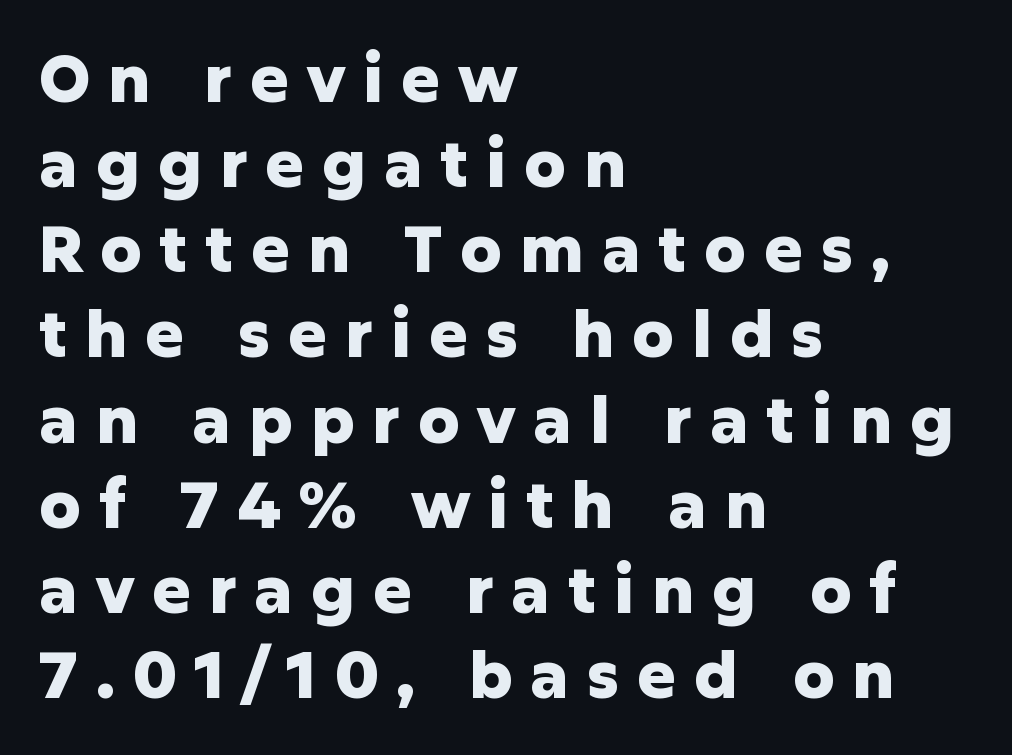
Q: Is the text bold? A: Yes.
Q: Is the text italic (slanted)? A: No, it is upright.
Q: Is the typeface a serif or a sans-serif typeface? A: Sans-serif.
Q: Is the text underlined? A: No.
Q: How is the paragraph aligned? A: Left-aligned.
Q: Is the spacing between letters normal or unusually wide? A: Unusually wide.
Q: Is the spacing between lines tight, normal or loose? A: Normal.
Q: Width (condensed, normal, or wide)? A: Normal.
Q: Stroke contrast? A: Low.
Q: x-height? A: Medium.
Q: Monospaced? A: No.
